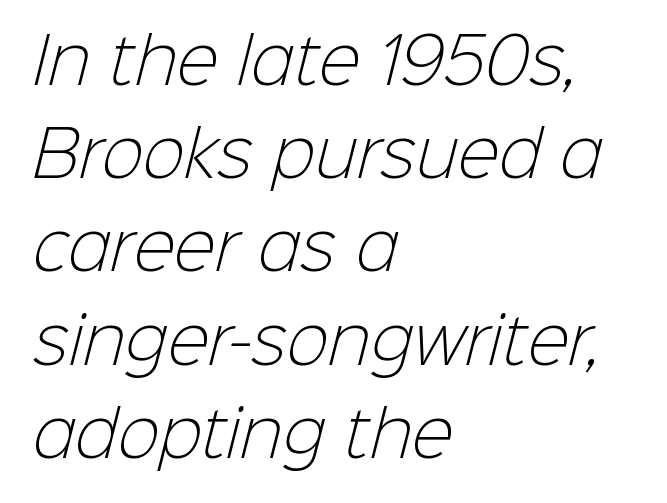
{"serif": "no", "bold": "no", "weight": "light", "width": "normal", "stroke_contrast": "low", "x_height": "medium", "monospaced": "no", "underline": "no", "align": "left", "line_spacing": "normal", "line_spacing_ratio": 1.48, "letter_spacing": "normal", "letter_spacing_em": 0.0, "glyph_px": 63}
